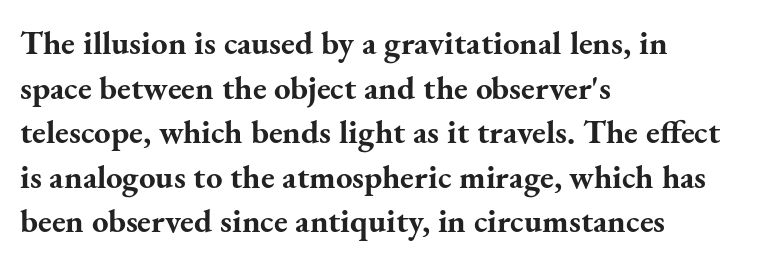
Q: Is the text bold? A: Yes.
Q: Is the text italic (slanted)? A: No, it is upright.
Q: Is the typeface a serif or a sans-serif typeface? A: Serif.
Q: Is the text underlined? A: No.
Q: How is the paragraph aligned? A: Left-aligned.
Q: Is the spacing between letters normal or unusually wide? A: Normal.
Q: Is the spacing between lines tight, normal or loose? A: Normal.
Q: Width (condensed, normal, or wide)? A: Normal.
Q: Stroke contrast? A: Medium.
Q: x-height? A: Small.
Q: Monospaced? A: No.
